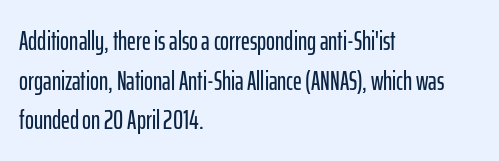
Q: Is the text italic (slanted)? A: No, it is upright.
Q: Is the text underlined? A: No.
Q: How is the paragraph aligned? A: Left-aligned.
Q: Is the spacing between letters normal or unusually wide? A: Normal.
Q: Is the spacing between lines tight, normal or loose? A: Normal.
